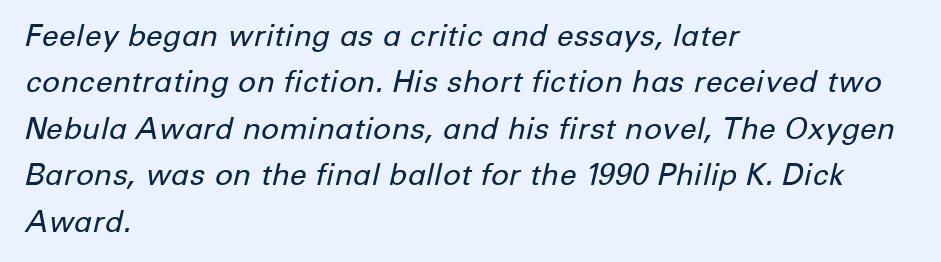
Q: Is the text bold? A: No.
Q: Is the text italic (slanted)? A: Yes, it leans right by about 12 degrees.
Q: Is the text underlined? A: No.
Q: How is the paragraph aligned? A: Left-aligned.
Q: Is the spacing between letters normal or unusually wide? A: Normal.
Q: Is the spacing between lines tight, normal or loose? A: Normal.
Q: Width (condensed, normal, or wide)? A: Normal.
Q: Stroke contrast? A: Low.
Q: x-height? A: Medium.
Q: Monospaced? A: No.
